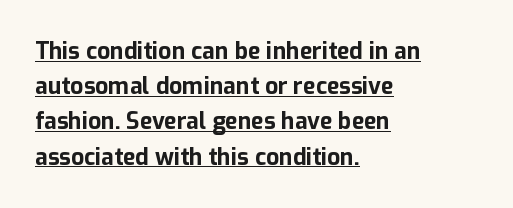
The image shows 23 px bold type, upright; set left-aligned, normal line spacing (1.53x), normal letter spacing, underlined.
